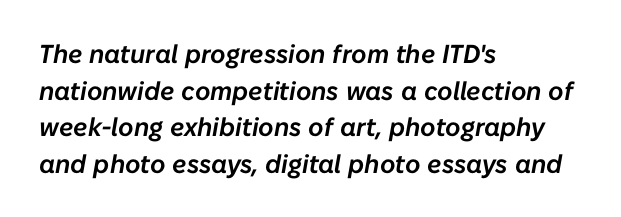
Characters follow at the spacing the type designer built in. The lettering tilts uniformly, giving the passage an italic look. Anything drawn beneath the words? Only blank space. The lines sit at an ordinary, default distance from one another. Where is the straight margin? On the left.
